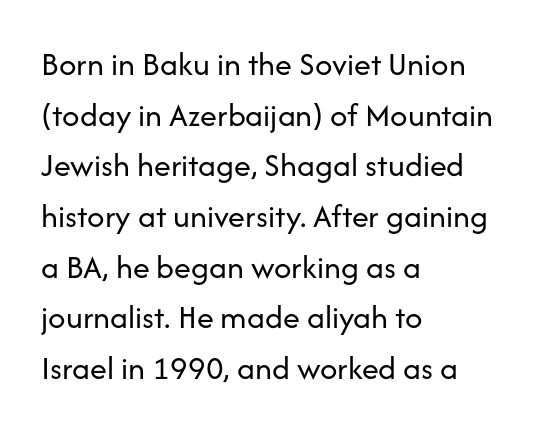
{"serif": "no", "italic": "no", "bold": "no", "weight": "regular", "width": "normal", "stroke_contrast": "low", "x_height": "medium", "monospaced": "no", "underline": "no", "align": "left", "line_spacing": "normal", "line_spacing_ratio": 1.49, "letter_spacing": "normal", "letter_spacing_em": 0.0, "glyph_px": 34}
